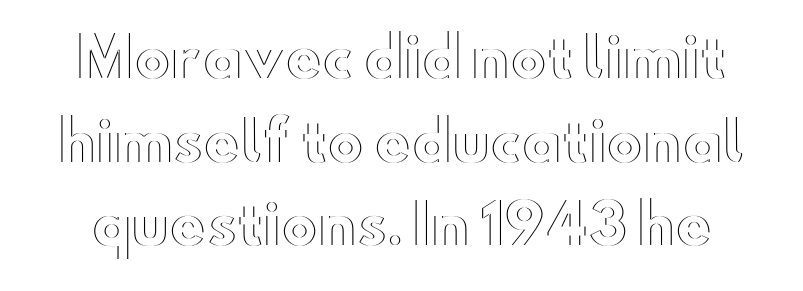
The image shows 55 px wide type, upright; set normal line spacing (1.52x), normal letter spacing, not underlined; a small x-height.
